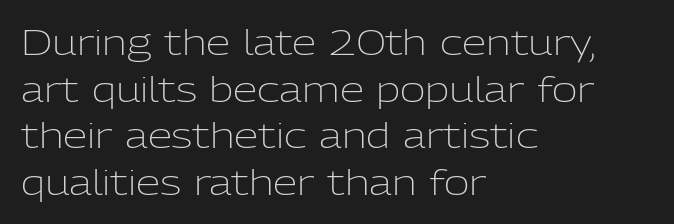
The image shows 35 px light sans-serif type, upright; set left-aligned, normal line spacing (1.33x), normal letter spacing, not underlined; low stroke contrast and a medium x-height.
